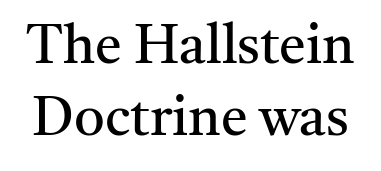
Q: Is the text bold? A: No.
Q: Is the text italic (slanted)? A: No, it is upright.
Q: Is the typeface a serif or a sans-serif typeface? A: Serif.
Q: Is the text underlined? A: No.
Q: Is the spacing between letters normal or unusually wide? A: Normal.
Q: Is the spacing between lines tight, normal or loose? A: Normal.
Q: Width (condensed, normal, or wide)? A: Normal.
Q: Stroke contrast? A: Medium.
Q: x-height? A: Medium.
Q: Monospaced? A: No.
